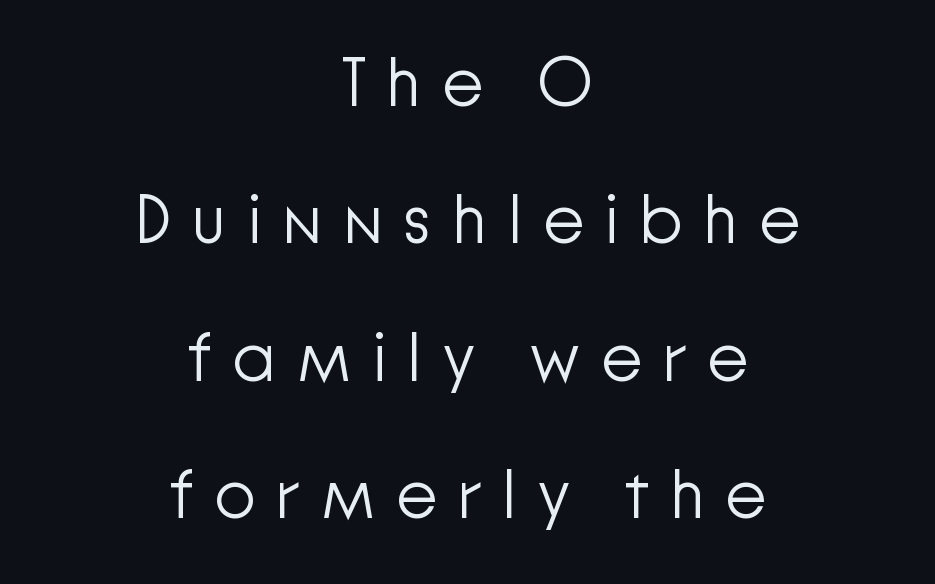
Vertically, the passage feels expansive, rows floating well apart. Clear beneath every line of the passage. Letters have the restrained weight of plain body copy at most. Letter spacing: wide.
